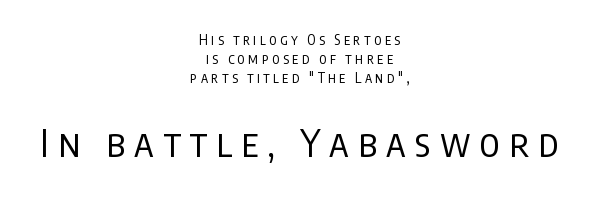
{"serif": "no", "italic": "no", "bold": "no", "weight": "regular", "width": "condensed", "stroke_contrast": "low", "x_height": "large", "monospaced": "no", "underline": "no", "align": "center", "line_spacing": "normal", "line_spacing_ratio": 1.35, "letter_spacing": "wide", "letter_spacing_em": 0.24, "larger_block": "second", "size_ratio": 2.71, "glyph_px": 38}
